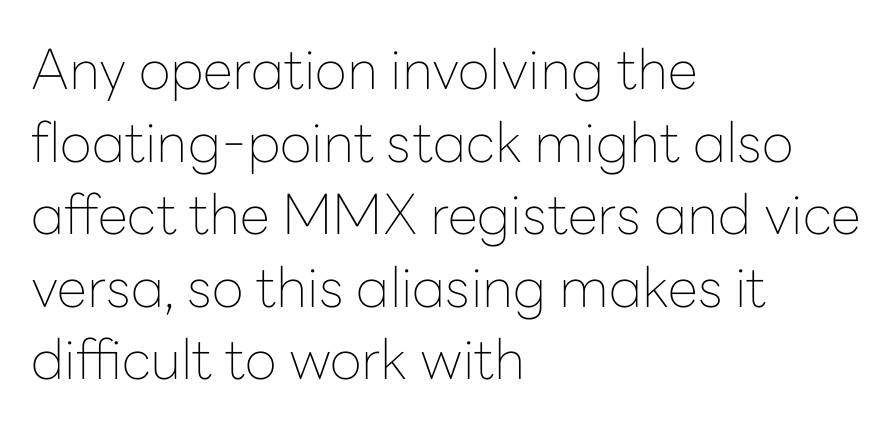
Spacing between characters is what you'd get straight out of the box. Clear beneath every line of the passage. Character widths vary here, with narrow letters taking less room than wide ones. Tall strokes in this sample are plumb rather than angled. The font family rendered here belongs to the sans-serif group.
